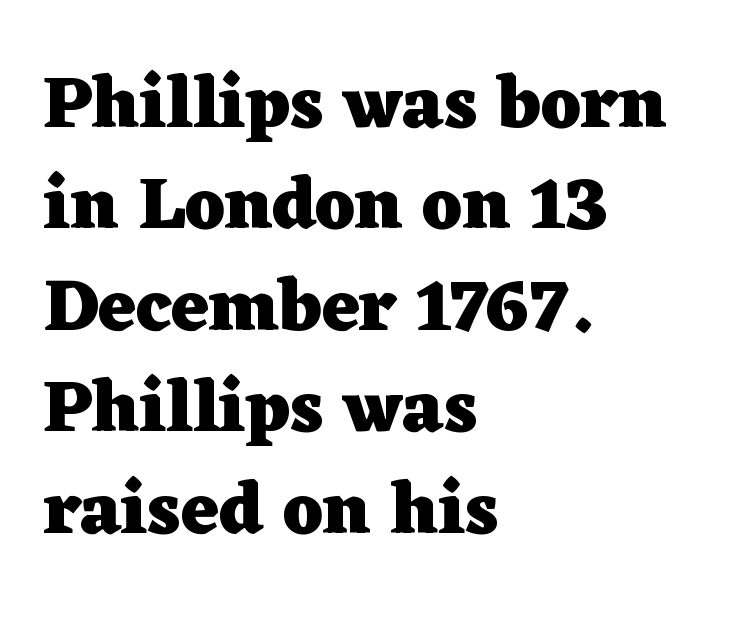
{"serif": "yes", "italic": "no", "bold": "yes", "weight": "heavy", "width": "wide", "stroke_contrast": "low", "x_height": "medium", "monospaced": "no", "underline": "no", "align": "left", "line_spacing": "normal", "line_spacing_ratio": 1.39, "letter_spacing": "normal", "letter_spacing_em": 0.0, "glyph_px": 73}
